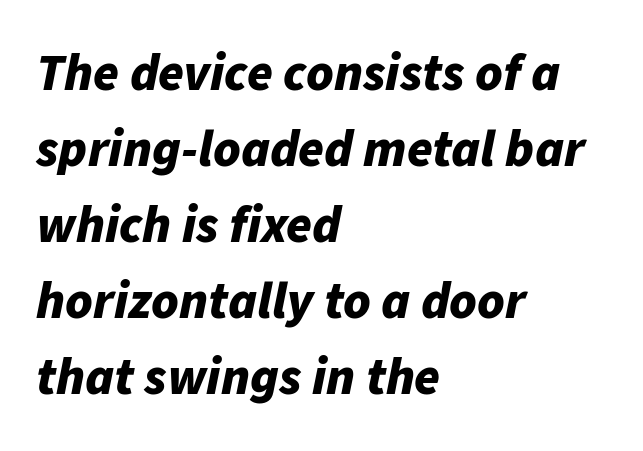
The image shows 52 px bold type, italic (leaning right); set left-aligned, normal line spacing (1.46x), normal letter spacing, not underlined; low stroke contrast and a medium x-height.
